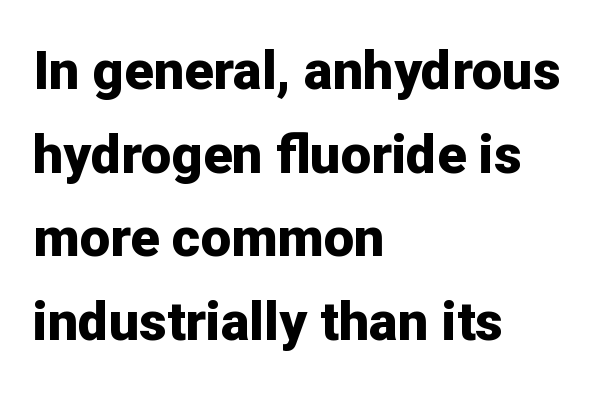
{"serif": "no", "italic": "no", "bold": "yes", "weight": "bold", "width": "normal", "stroke_contrast": "low", "x_height": "medium", "monospaced": "no", "underline": "no", "align": "left", "line_spacing": "normal", "line_spacing_ratio": 1.55, "letter_spacing": "normal", "letter_spacing_em": 0.0, "glyph_px": 54}
